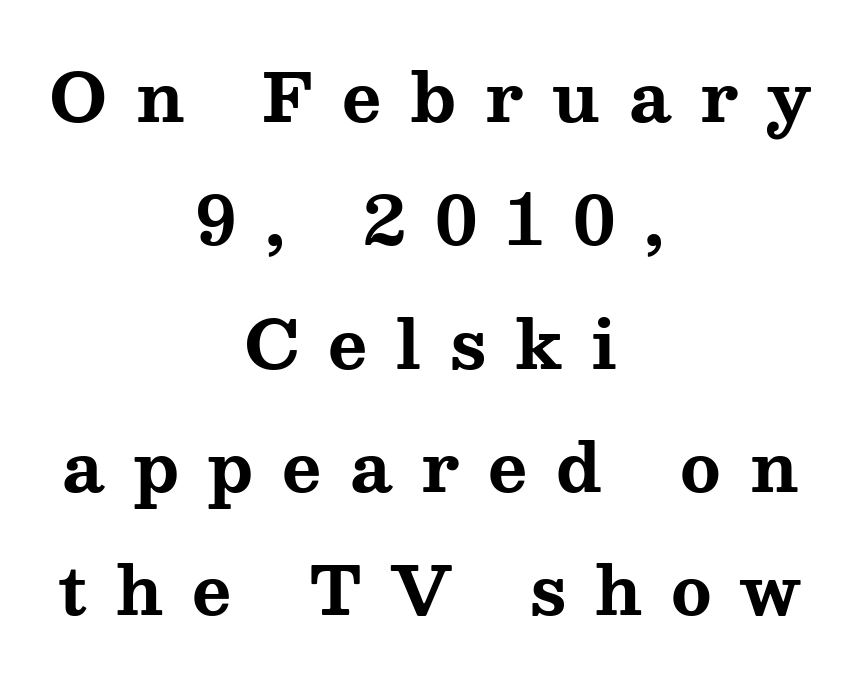
Q: Is the text bold? A: Yes.
Q: Is the text italic (slanted)? A: No, it is upright.
Q: Is the typeface a serif or a sans-serif typeface? A: Serif.
Q: Is the text underlined? A: No.
Q: How is the paragraph aligned? A: Centered.
Q: Is the spacing between letters normal or unusually wide? A: Unusually wide.
Q: Width (condensed, normal, or wide)? A: Wide.
Q: Stroke contrast? A: Medium.
Q: x-height? A: Medium.
Q: Monospaced? A: No.
